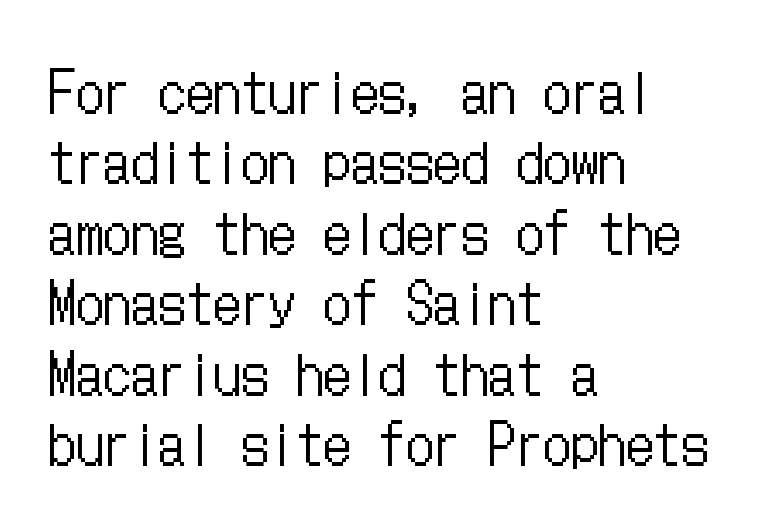
Q: Is the text bold? A: No.
Q: Is the text italic (slanted)? A: No, it is upright.
Q: Is the text underlined? A: No.
Q: How is the paragraph aligned? A: Left-aligned.
Q: Is the spacing between letters normal or unusually wide? A: Normal.
Q: Is the spacing between lines tight, normal or loose? A: Normal.
Q: Width (condensed, normal, or wide)? A: Condensed.
Q: Stroke contrast? A: Low.
Q: x-height? A: Medium.
